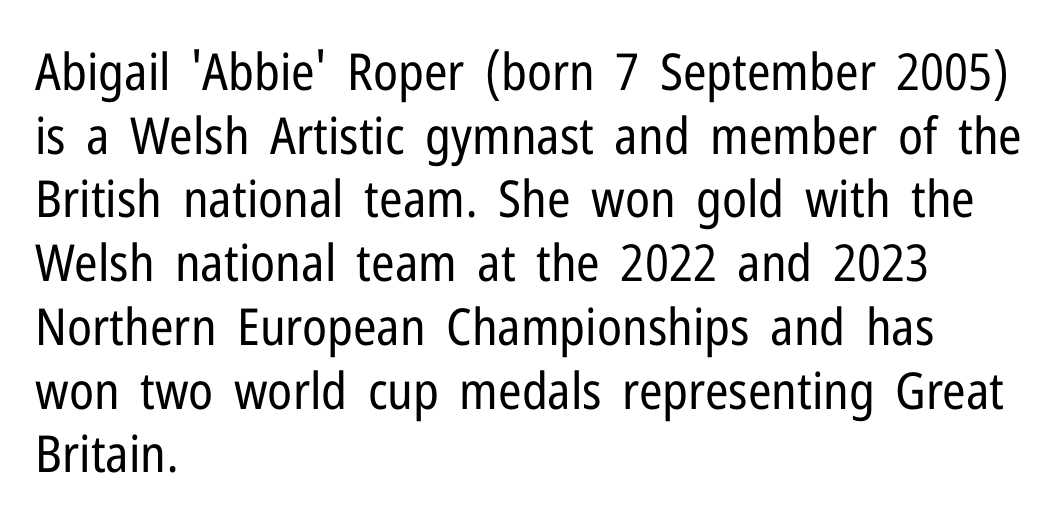
{"serif": "no", "italic": "no", "bold": "no", "weight": "regular", "width": "condensed", "stroke_contrast": "low", "x_height": "medium", "monospaced": "no", "underline": "no", "align": "left", "line_spacing": "normal", "line_spacing_ratio": 1.25, "letter_spacing": "normal", "letter_spacing_em": 0.0, "glyph_px": 51}
